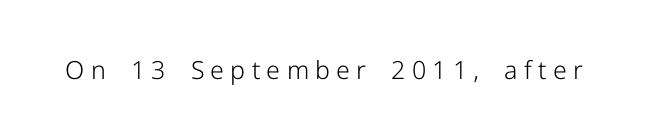
Q: Is the text bold? A: No.
Q: Is the text italic (slanted)? A: No, it is upright.
Q: Is the text underlined? A: No.
Q: Is the spacing between letters normal or unusually wide? A: Unusually wide.
